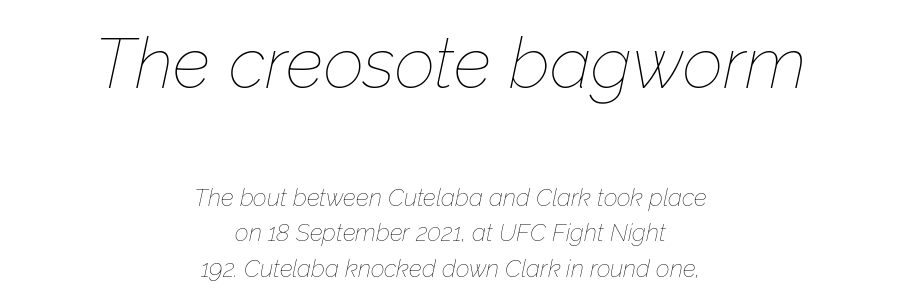
The image shows 71 px thin type, italic (leaning right); set centered, normal line spacing (1.48x), normal letter spacing, not underlined; the first (top) block is 2.96x larger; low stroke contrast and a medium x-height.
